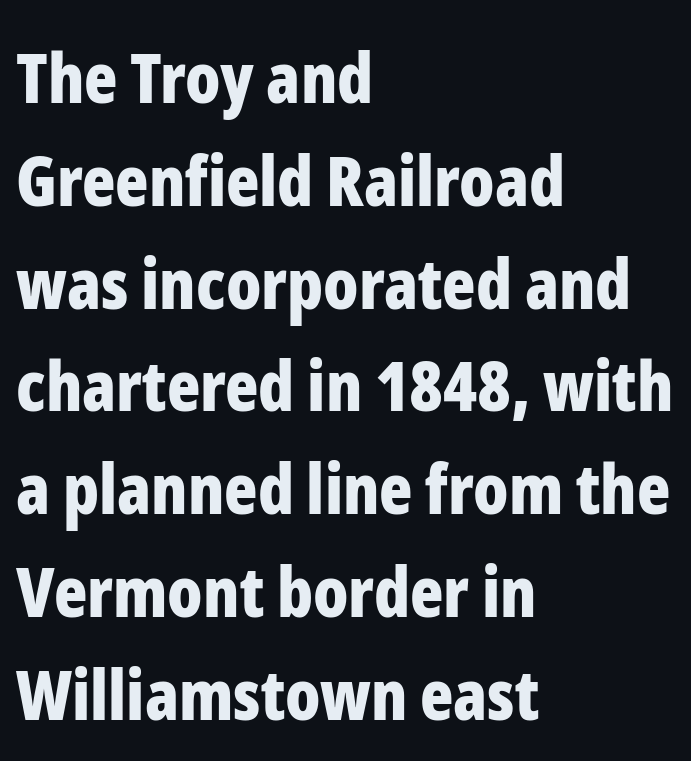
Unmarked baselines from the first word to the last. This block has exactly the height ordinary leading produces. The passage shown is typed in a proportional face where columns would drift. Strokes here are thick enough to call this a true bold. This rendering uses left alignment, leaving the right contour irregular.
